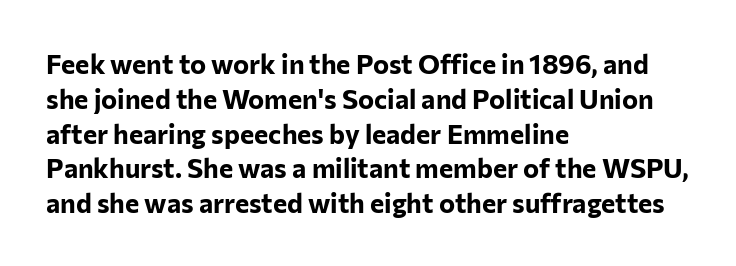
The words here are not underlined. Style check: upright. Typesetter's note: full bold, strokes at maximum text heaviness. Left-aligned paragraph, ragged on the right. One glance says typical: line gaps are just what's usual. Look at the tracking — it's just the regular setting, nothing added.
